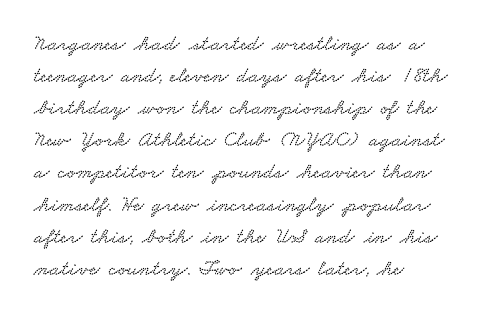
Q: Is the text underlined? A: No.
Q: How is the paragraph aligned? A: Left-aligned.
Q: Is the spacing between letters normal or unusually wide? A: Normal.
Q: Is the spacing between lines tight, normal or loose? A: Normal.
